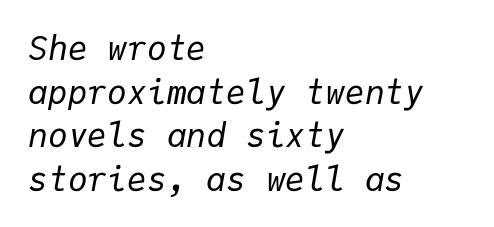
The image shows 33 px regular-weight type, italic (leaning right), monospaced; set left-aligned, normal line spacing (1.32x), normal letter spacing, not underlined; low stroke contrast and a medium x-height.
